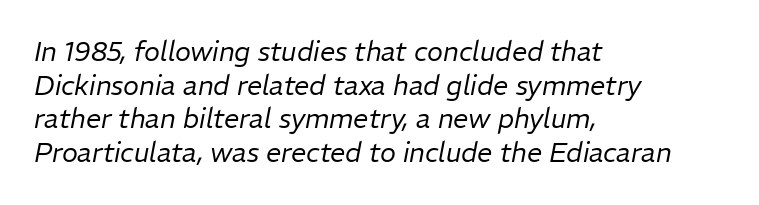
Q: Is the text bold? A: No.
Q: Is the text italic (slanted)? A: Yes, it leans right by about 11 degrees.
Q: Is the text underlined? A: No.
Q: How is the paragraph aligned? A: Left-aligned.
Q: Is the spacing between letters normal or unusually wide? A: Normal.
Q: Is the spacing between lines tight, normal or loose? A: Normal.
